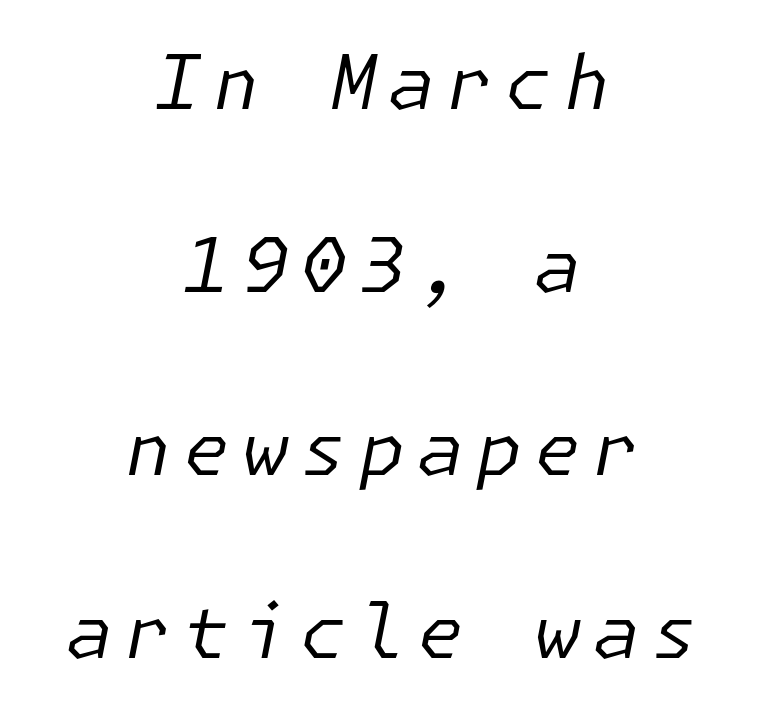
The letters look calm and open, with moderate or lighter stems. Typeset on center — no edge is straight. The passage shown leans; its letterforms are oblique. A great deal of white space separates one row of letters from the next. Letters rest on an invisible, unmarked baseline.
